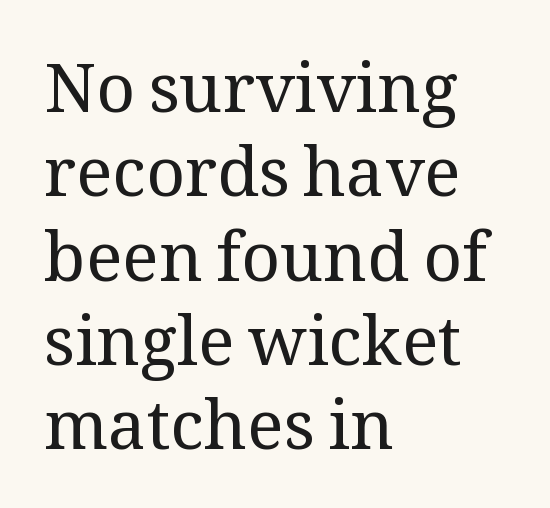
{"serif": "yes", "italic": "no", "bold": "no", "weight": "regular", "width": "normal", "stroke_contrast": "medium", "x_height": "medium", "monospaced": "no", "underline": "no", "align": "left", "line_spacing_ratio": 1.24, "letter_spacing": "normal", "letter_spacing_em": 0.0, "glyph_px": 68}
